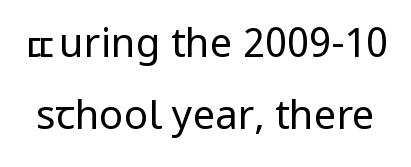
Compared with typical body copy, the letter spacing here is the same. Typographically, this falls in the sans-serif category. The zone under the glyphs is completely vacant. Posture: vertical. This reads as an unemphasized weight, regular at the heaviest. Varying glyph widths throughout — classic text-font behaviour.
